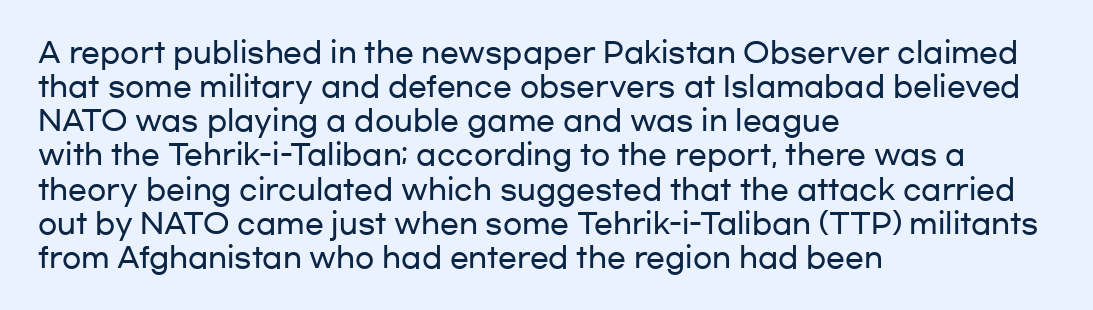
{"serif": "no", "italic": "no", "width": "wide", "stroke_contrast": "low", "x_height": "medium", "monospaced": "no", "underline": "no", "align": "left", "line_spacing_ratio": 1.22, "letter_spacing": "normal", "letter_spacing_em": 0.0, "glyph_px": 28}
